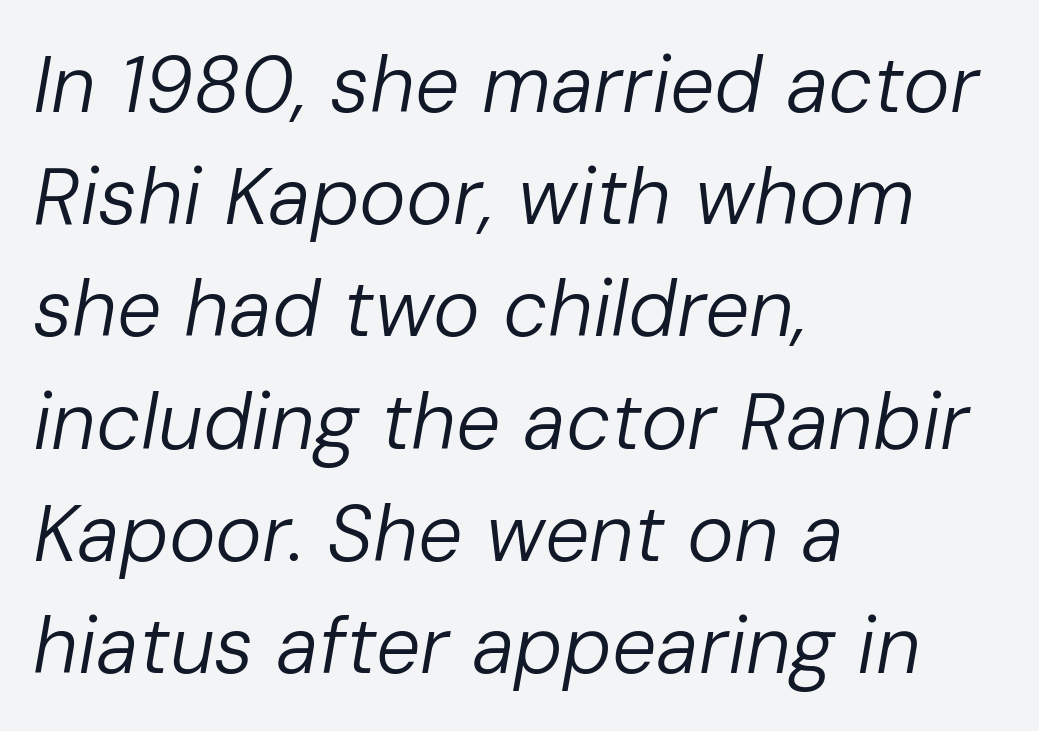
The image shows 79 px regular-weight type, italic (leaning right); set left-aligned, normal line spacing (1.42x), normal letter spacing, not underlined; low stroke contrast and a medium x-height.
